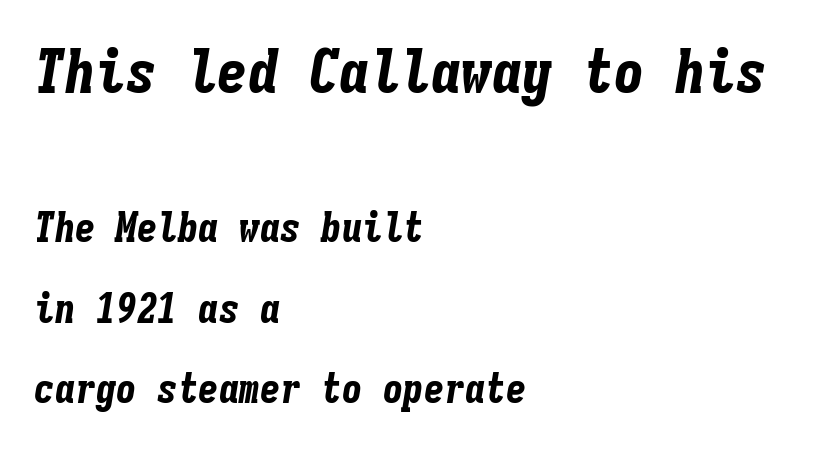
{"italic": "yes", "lean": "right", "slant_degrees": 9, "bold": "yes", "weight": "bold", "width": "condensed", "stroke_contrast": "low", "x_height": "medium", "monospaced": "yes", "underline": "no", "align": "left", "line_spacing": "loose", "line_spacing_ratio": 1.96, "letter_spacing": "normal", "letter_spacing_em": 0.0, "larger_block": "first", "size_ratio": 1.49, "glyph_px": 61}
